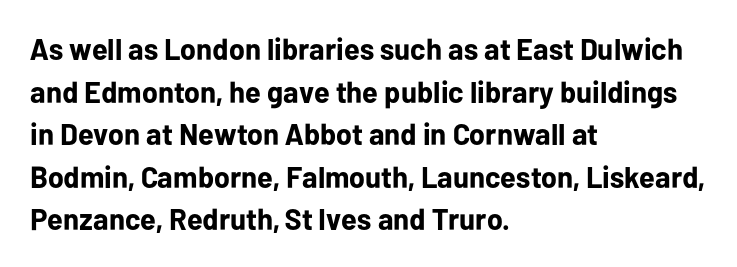
Q: Is the text bold? A: Yes.
Q: Is the text italic (slanted)? A: No, it is upright.
Q: Is the typeface a serif or a sans-serif typeface? A: Sans-serif.
Q: Is the text underlined? A: No.
Q: How is the paragraph aligned? A: Left-aligned.
Q: Is the spacing between letters normal or unusually wide? A: Normal.
Q: Is the spacing between lines tight, normal or loose? A: Normal.
Q: Width (condensed, normal, or wide)? A: Normal.
Q: Stroke contrast? A: Low.
Q: x-height? A: Medium.
Q: Monospaced? A: No.
